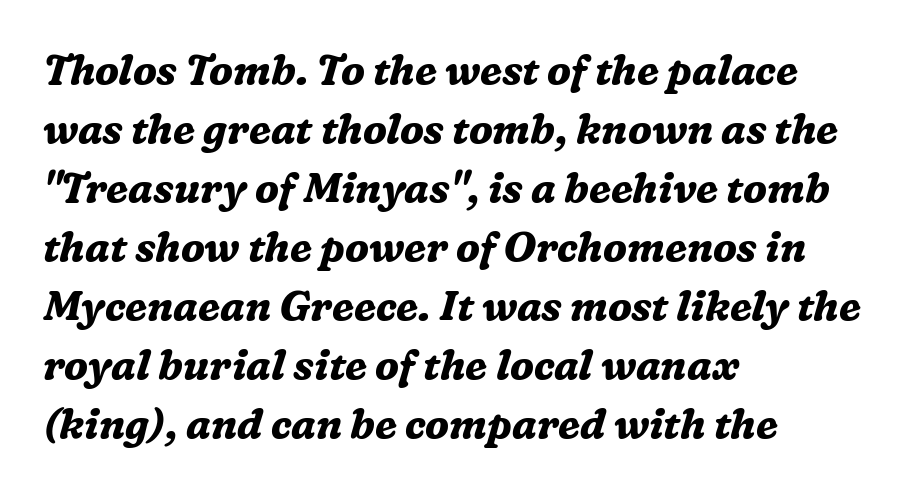
{"serif": "yes", "italic": "yes", "lean": "right", "slant_degrees": 16, "bold": "yes", "weight": "bold", "width": "normal", "stroke_contrast": "medium", "x_height": "medium", "monospaced": "no", "underline": "no", "align": "left", "line_spacing": "normal", "line_spacing_ratio": 1.44, "letter_spacing": "normal", "letter_spacing_em": 0.0, "glyph_px": 41}
